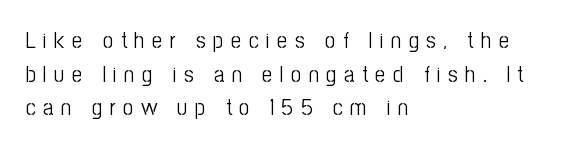
The image shows 23 px text type, upright; set left-aligned, normal line spacing (1.46x), unusually wide letter spacing (+0.32 em), not underlined.
